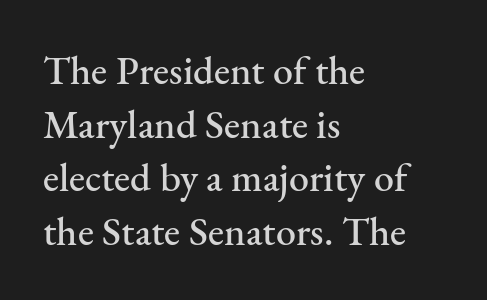
A typesetter would mark this as roman, not italic. Character widths vary here, with narrow letters taking less room than wide ones. Line spacing here is normal. The paragraph has a hard left edge and a soft right edge.
